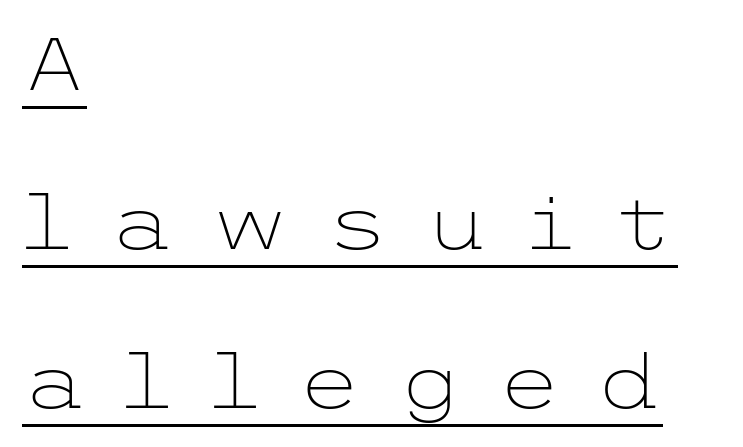
The image shows 74 px light, wide sans-serif type, upright; set left-aligned, loose line spacing (2.15x), unusually wide letter spacing (+0.48 em), underlined; low stroke contrast and a medium x-height.
